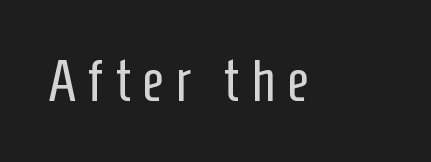
Every character sits straight up, as roman type does. The text was rendered using a sans face with plain stroke endings. The letterforms stand isolated, each surrounded by extra space. Type without underlining. Stem width sits at or under what a default text font uses. Think of a printed novel: that variable character pitch is what you see here.
